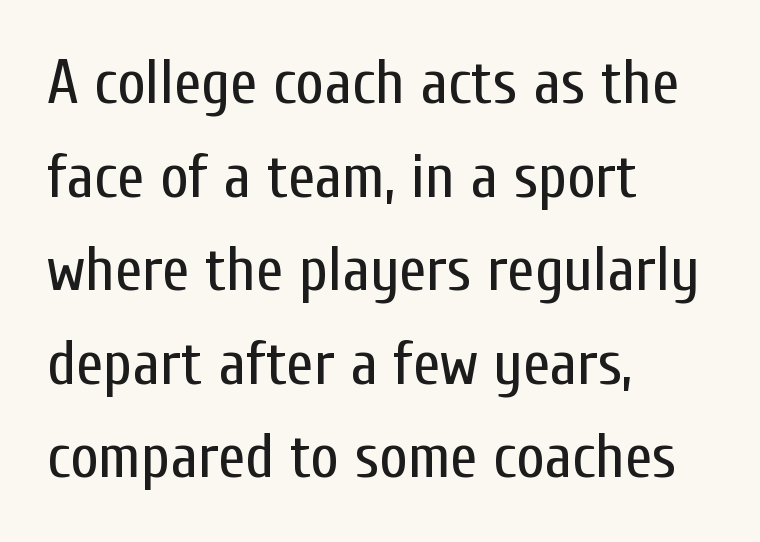
Q: Is the text bold? A: No.
Q: Is the text italic (slanted)? A: No, it is upright.
Q: Is the typeface a serif or a sans-serif typeface? A: Sans-serif.
Q: Is the text underlined? A: No.
Q: How is the paragraph aligned? A: Left-aligned.
Q: Is the spacing between letters normal or unusually wide? A: Normal.
Q: Is the spacing between lines tight, normal or loose? A: Normal.
Q: Width (condensed, normal, or wide)? A: Condensed.
Q: Stroke contrast? A: Low.
Q: x-height? A: Medium.
Q: Monospaced? A: No.
